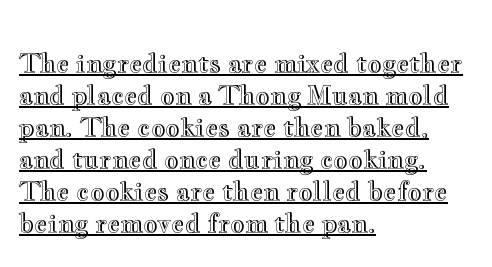
Q: Is the text italic (slanted)? A: No, it is upright.
Q: Is the text underlined? A: Yes.
Q: How is the paragraph aligned? A: Left-aligned.
Q: Is the spacing between letters normal or unusually wide? A: Normal.
Q: Is the spacing between lines tight, normal or loose? A: Normal.
